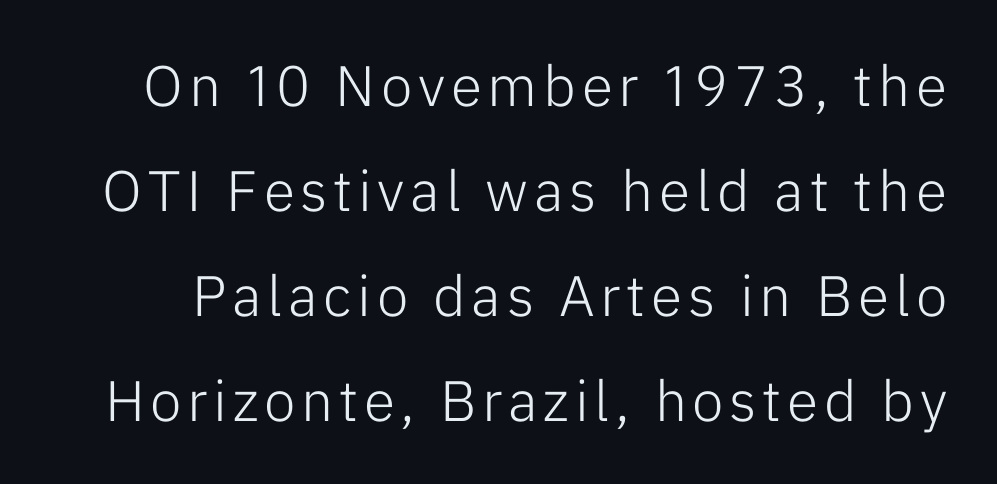
The image shows 57 px light sans-serif type, upright; set line spacing 1.84x, not underlined; low stroke contrast and a medium x-height.
